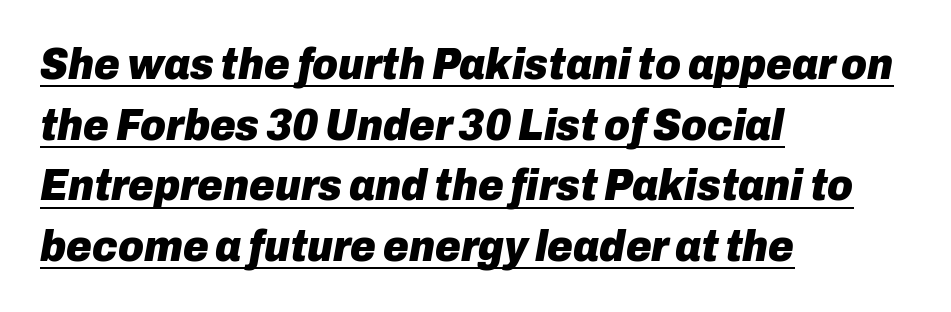
The letters sit at their default tracking, neither squeezed nor spread. The line-height multiplier appears to be the usual default. Here the designer chose a conventional face with non-uniform glyph widths. If you drew a line through each stem, it would be angled. I'd describe the lettering as bold — thick and assertive.
